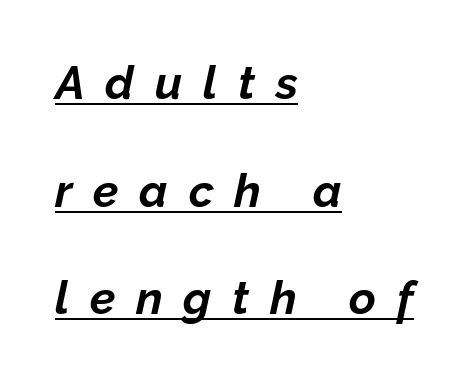
The image shows 46 px bold type, italic (leaning right); set left-aligned, loose line spacing (2.34x), unusually wide letter spacing (+0.45 em), underlined; low stroke contrast and a medium x-height.
